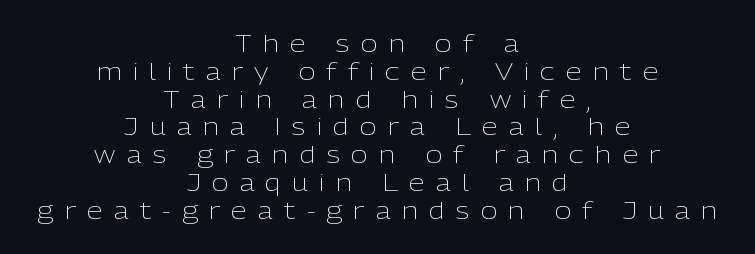
Nope, not italic — everything's standing straight. Plain, unruled lines of type. Spacing between characters has been opened up far beyond the box default. Line starts and ends both wander, symmetrically. Weight: regular or lighter.
